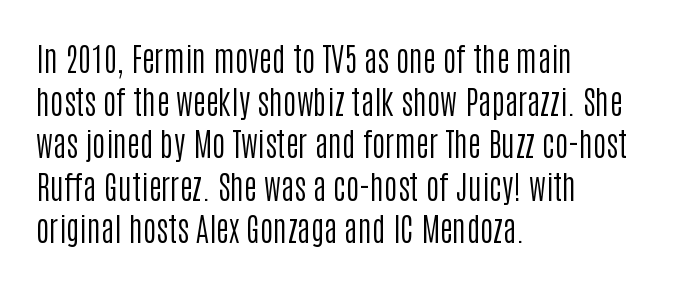
The rows are spaced the way most documents space them. These lines stack with their left ends in a neat column. The string is rendered with underlining switched off. A light-to-regular cut is what we see here. Quick note: not italic, upright.
